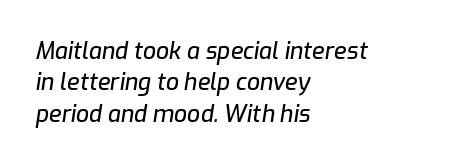
The lines sit at an ordinary, default distance from one another. One-word summary of the alignment: left. The passage shown has conventional tracking throughout. The string is rendered with underlining switched off.
